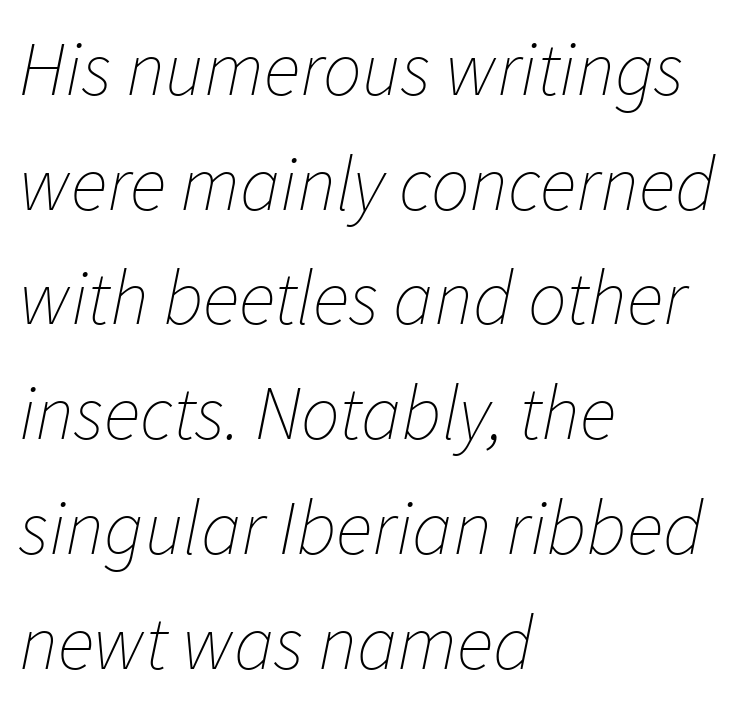
Q: Is the text bold? A: No.
Q: Is the text italic (slanted)? A: Yes, it leans right by about 11 degrees.
Q: Is the text underlined? A: No.
Q: How is the paragraph aligned? A: Left-aligned.
Q: Is the spacing between letters normal or unusually wide? A: Normal.
Q: Is the spacing between lines tight, normal or loose? A: Normal.
Q: Width (condensed, normal, or wide)? A: Normal.
Q: Stroke contrast? A: Low.
Q: x-height? A: Medium.
Q: Monospaced? A: No.
